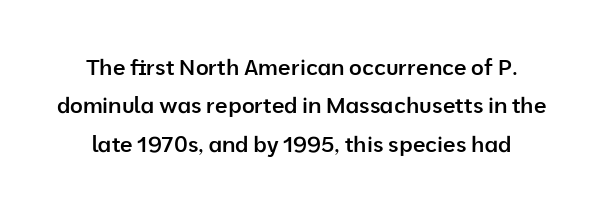
Ordinary non-slanted type is in use. In terms of weight, the rendering is demibold, just under bold. Short note: letters normally spaced. The baseline area is clear.
